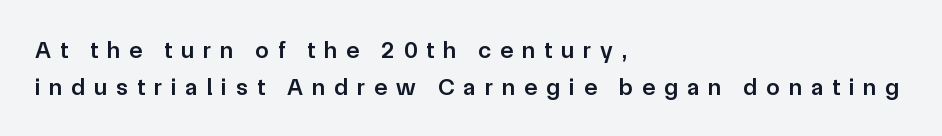
Its strokes are somewhat broadened, the hallmark of semibold type. Notice how the passage keeps a crisp vertical edge on the left only. The line-height multiplier appears to be the usual default. The letterforms stand isolated, each surrounded by extra space. Notice how the stems are strictly vertical — no italics here. Underlining? Definitely not there.
